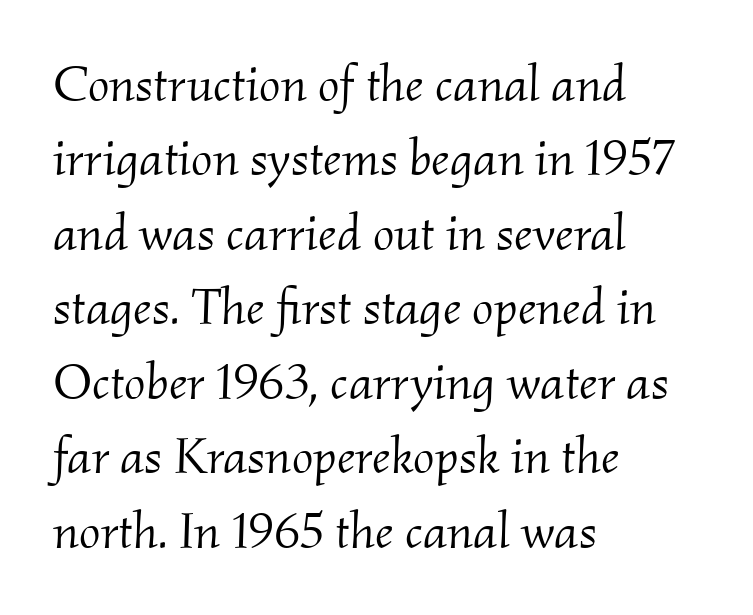
The image shows 51 px light serif type, italic (leaning right); set left-aligned, normal line spacing (1.46x), normal letter spacing, not underlined; medium stroke contrast and a small x-height.
